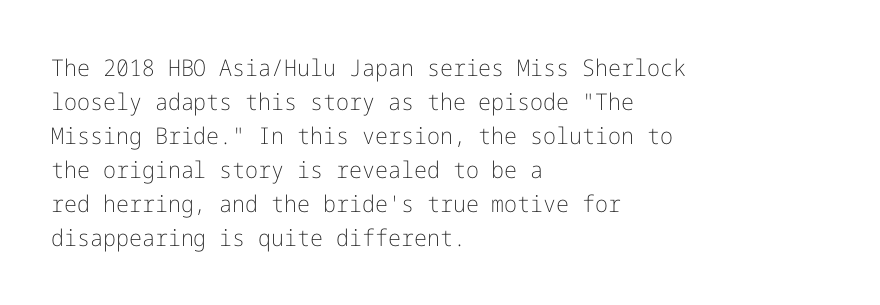
{"italic": "no", "bold": "no", "underline": "no", "align": "left", "line_spacing": "normal", "line_spacing_ratio": 1.48, "letter_spacing": "normal", "letter_spacing_em": 0.0, "glyph_px": 23}
